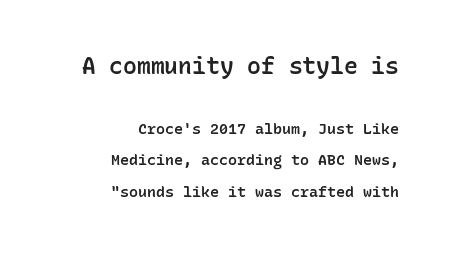
Q: Is the text bold? A: Semi-bold.
Q: Is the text italic (slanted)? A: No, it is upright.
Q: Is the text underlined? A: No.
Q: How is the paragraph aligned? A: Right-aligned.
Q: Is the spacing between letters normal or unusually wide? A: Normal.
Q: Is the spacing between lines tight, normal or loose? A: Loose.
Q: Which block of text is set in a larger size, the first (top) or the second (bottom)? A: The first (top) one.
